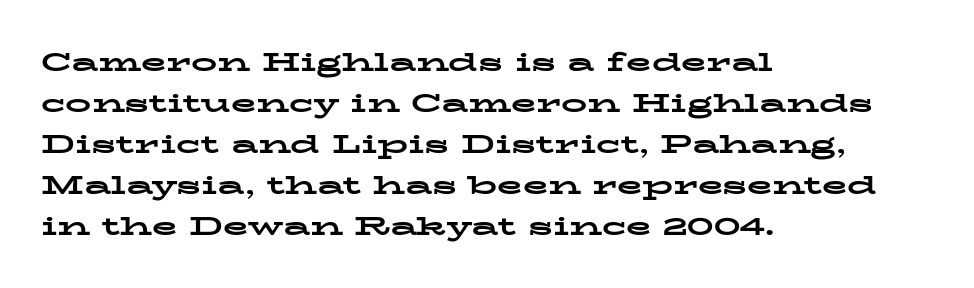
Standard letterfit; no display-style spreading of the glyphs. Compared with typical paragraphs, the rows here are spaced about the same. A bare baseline throughout the passage. Every stem runs plumb, perpendicular to the baseline. The typesetter chose a ragged-right arrangement here. The font is running at its bold setting.
